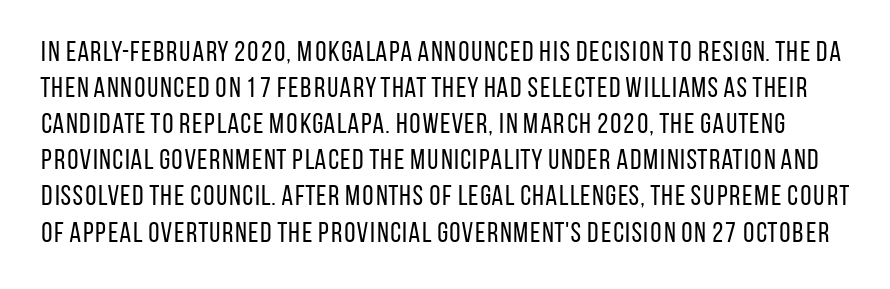
Q: Is the text bold? A: No.
Q: Is the text italic (slanted)? A: No, it is upright.
Q: Is the typeface a serif or a sans-serif typeface? A: Sans-serif.
Q: Is the text underlined? A: No.
Q: Is the spacing between letters normal or unusually wide? A: Normal.
Q: Is the spacing between lines tight, normal or loose? A: Normal.
Q: Width (condensed, normal, or wide)? A: Condensed.
Q: Stroke contrast? A: Low.
Q: x-height? A: Large.
Q: Monospaced? A: No.
